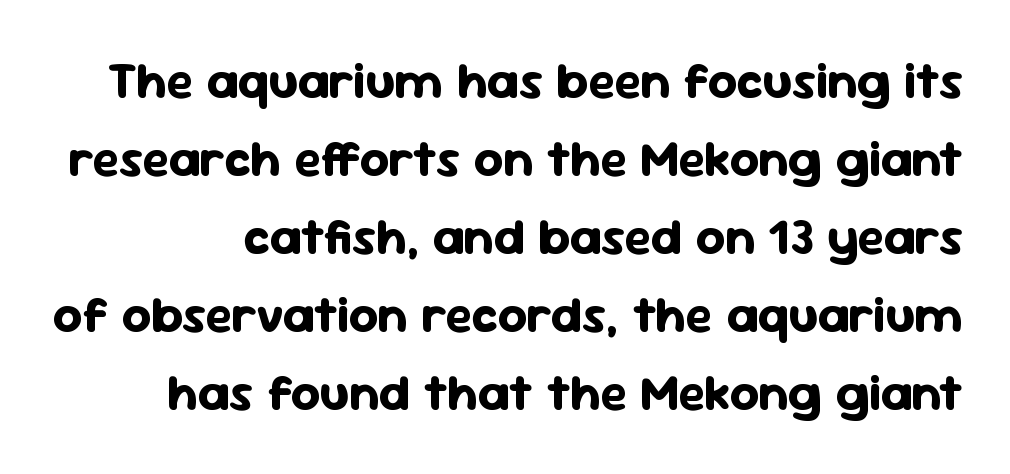
The image shows 51 px bold sans-serif type, upright; set normal line spacing (1.53x), normal letter spacing, not underlined; low stroke contrast and a medium x-height.
